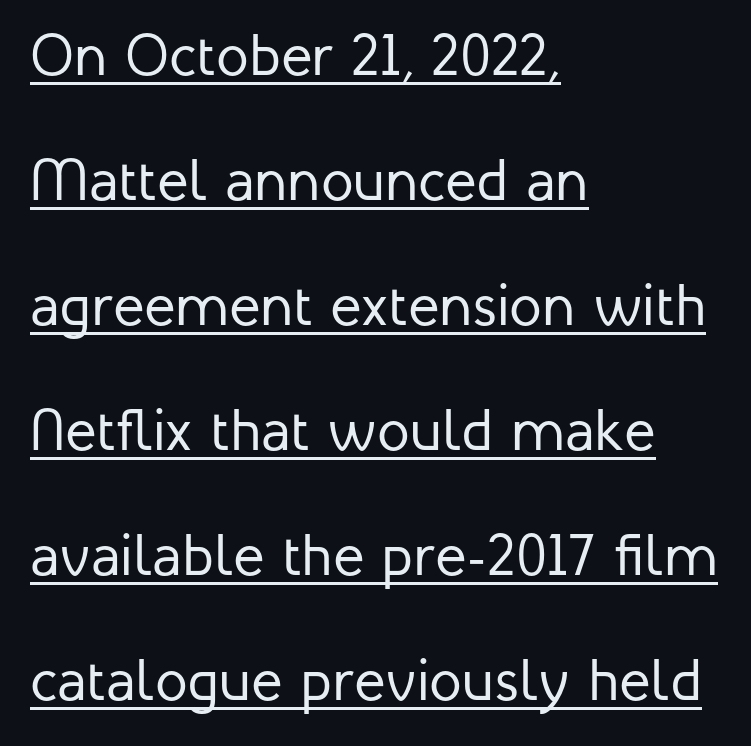
Q: Is the text bold? A: No.
Q: Is the text italic (slanted)? A: No, it is upright.
Q: Is the typeface a serif or a sans-serif typeface? A: Sans-serif.
Q: Is the text underlined? A: Yes.
Q: How is the paragraph aligned? A: Left-aligned.
Q: Is the spacing between letters normal or unusually wide? A: Normal.
Q: Is the spacing between lines tight, normal or loose? A: Loose.
Q: Width (condensed, normal, or wide)? A: Normal.
Q: Stroke contrast? A: Low.
Q: x-height? A: Medium.
Q: Monospaced? A: No.
